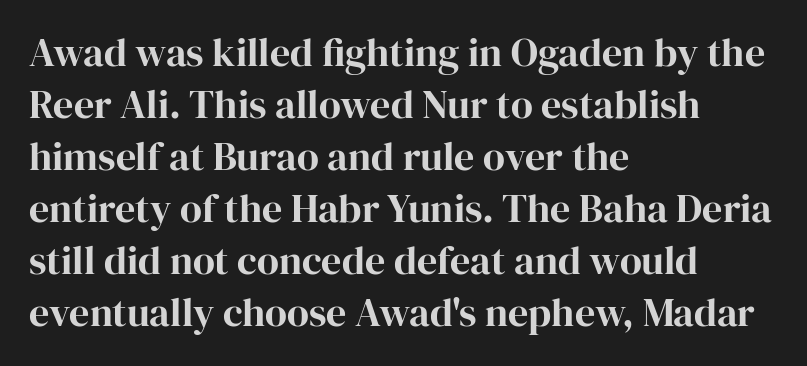
Q: Is the text italic (slanted)? A: No, it is upright.
Q: Is the typeface a serif or a sans-serif typeface? A: Serif.
Q: Is the text underlined? A: No.
Q: How is the paragraph aligned? A: Left-aligned.
Q: Is the spacing between letters normal or unusually wide? A: Normal.
Q: Is the spacing between lines tight, normal or loose? A: Normal.
Q: Width (condensed, normal, or wide)? A: Normal.
Q: Stroke contrast? A: High.
Q: x-height? A: Medium.
Q: Monospaced? A: No.
